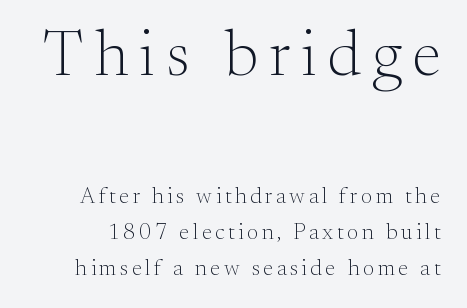
Q: Is the text bold? A: No.
Q: Is the text italic (slanted)? A: No, it is upright.
Q: Is the typeface a serif or a sans-serif typeface? A: Serif.
Q: Is the text underlined? A: No.
Q: Is the spacing between lines tight, normal or loose? A: Normal.
Q: Which block of text is set in a larger size, the first (top) or the second (bottom)? A: The first (top) one.
Q: Width (condensed, normal, or wide)? A: Normal.
Q: Stroke contrast? A: Medium.
Q: x-height? A: Small.
Q: Monospaced? A: No.
